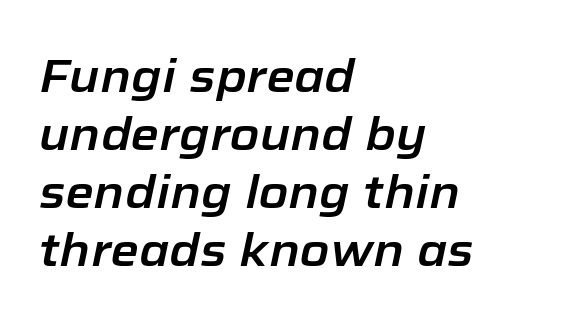
The image shows 46 px text type, italic (leaning right); set left-aligned, normal line spacing (1.26x), normal letter spacing, not underlined; low stroke contrast and a medium x-height.
